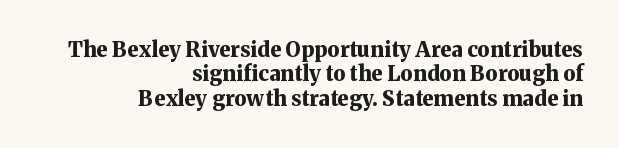
The image shows 21 px bold type, upright; set right-aligned, line spacing 1.16x, normal letter spacing, not underlined.
